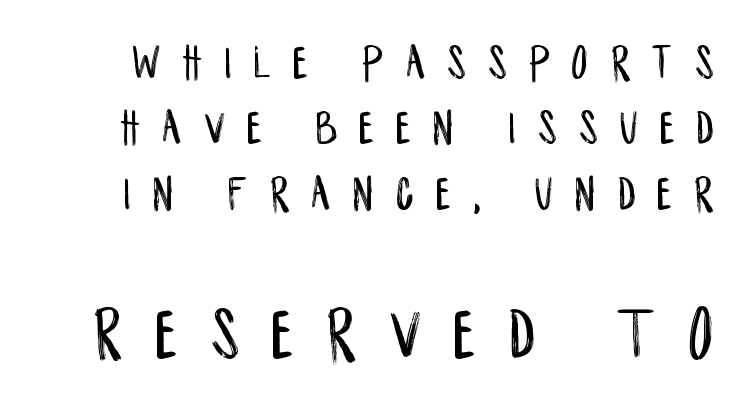
The image shows 75 px condensed sans-serif type, upright; set normal line spacing (1.31x), unusually wide letter spacing (+0.45 em), not underlined; the second (bottom) block is 1.5x larger; low stroke contrast and a large x-height.
